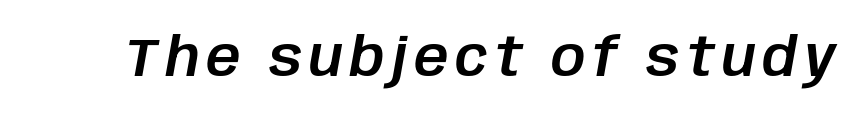
Plain, unruled lines of type. The font's italic variant was chosen for this text. The rendering uses natural spacing where letterforms have individual widths.
